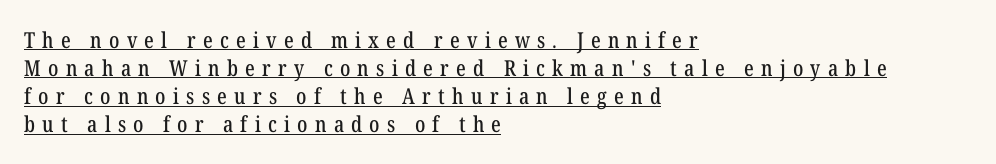
Emphasis is given by a line drawn under the lettering. The rendering inserts visible extra space after every character. Each line starts at the same left margin while the right side varies. Ordinary non-slanted type is in use. The block of text has a typical density, with ordinary space between rows.
